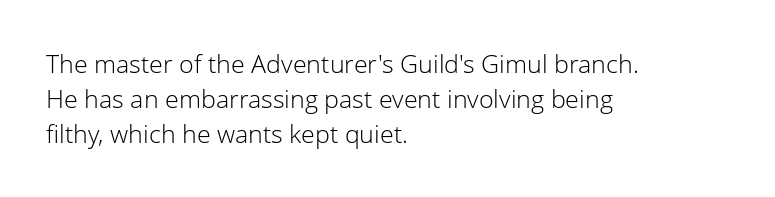
Q: Is the text bold? A: No.
Q: Is the text italic (slanted)? A: No, it is upright.
Q: Is the text underlined? A: No.
Q: How is the paragraph aligned? A: Left-aligned.
Q: Is the spacing between letters normal or unusually wide? A: Normal.
Q: Is the spacing between lines tight, normal or loose? A: Normal.
